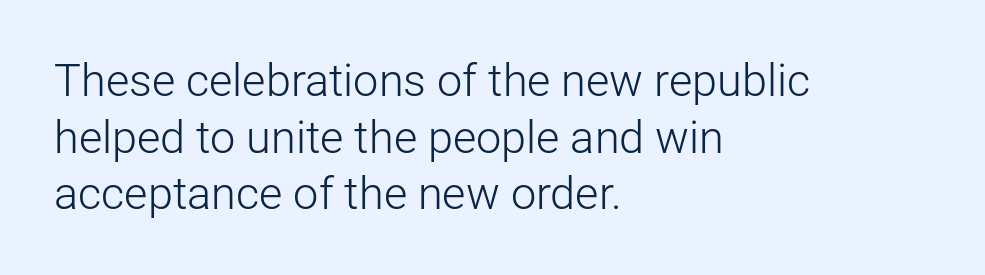
{"serif": "no", "italic": "no", "bold": "no", "weight": "light", "width": "normal", "stroke_contrast": "low", "x_height": "medium", "monospaced": "no", "underline": "no", "align": "left", "line_spacing": "normal", "line_spacing_ratio": 1.26, "letter_spacing": "normal", "letter_spacing_em": 0.0, "glyph_px": 45}
